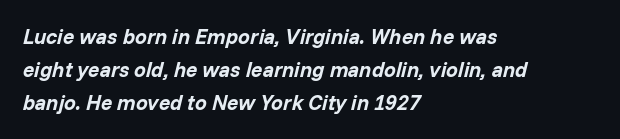
The image shows 21 px bold type, italic (leaning right); set left-aligned, normal line spacing (1.56x), normal letter spacing, not underlined.
